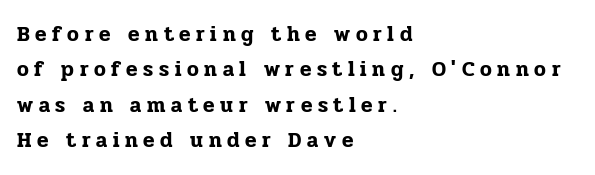
Q: Is the text italic (slanted)? A: No, it is upright.
Q: Is the text underlined? A: No.
Q: How is the paragraph aligned? A: Left-aligned.
Q: Is the spacing between letters normal or unusually wide? A: Unusually wide.
Q: Is the spacing between lines tight, normal or loose? A: Normal.
